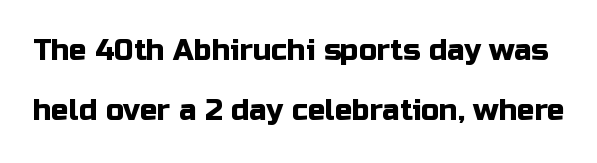
{"serif": "no", "italic": "no", "width": "normal", "stroke_contrast": "low", "x_height": "medium", "monospaced": "no", "underline": "no", "line_spacing": "loose", "line_spacing_ratio": 2.07, "letter_spacing": "normal", "letter_spacing_em": 0.0, "glyph_px": 29}
